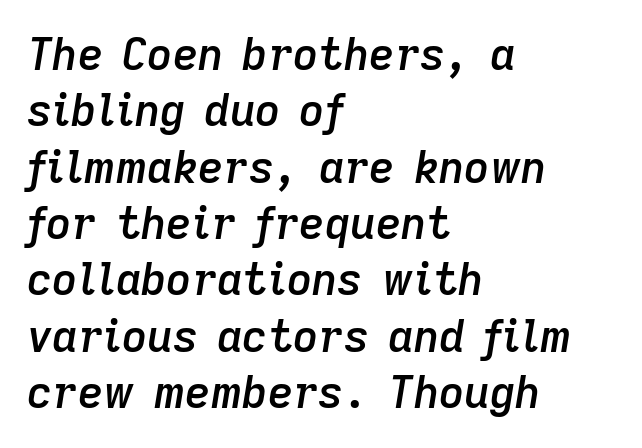
{"italic": "yes", "lean": "right", "slant_degrees": 9, "bold": "semi", "weight": "semibold", "width": "normal", "stroke_contrast": "low", "x_height": "medium", "monospaced": "no", "underline": "no", "align": "left", "line_spacing": "normal", "line_spacing_ratio": 1.28, "letter_spacing": "normal", "letter_spacing_em": 0.0, "glyph_px": 44}
